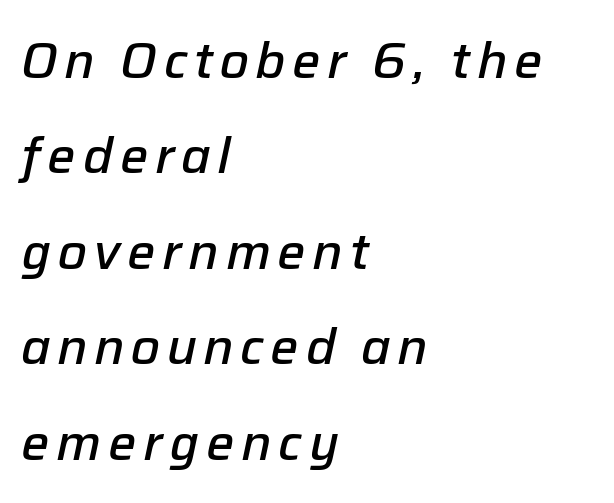
Q: Is the text bold? A: Semi-bold.
Q: Is the text italic (slanted)? A: Yes, it leans right by about 12 degrees.
Q: Is the text underlined? A: No.
Q: How is the paragraph aligned? A: Left-aligned.
Q: Is the spacing between lines tight, normal or loose? A: Loose.
Q: Width (condensed, normal, or wide)? A: Normal.
Q: Stroke contrast? A: Low.
Q: x-height? A: Medium.
Q: Monospaced? A: No.
